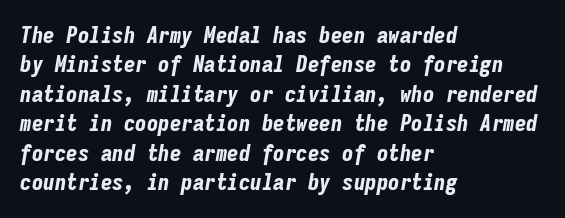
Is the block centered? No — it sits flush against the left margin. You'd pick this weight for a headline — it's a proper bold. An italicized treatment has been applied to the whole sample. Reading down the column, the eye jumps a familiar distance to each next line.
